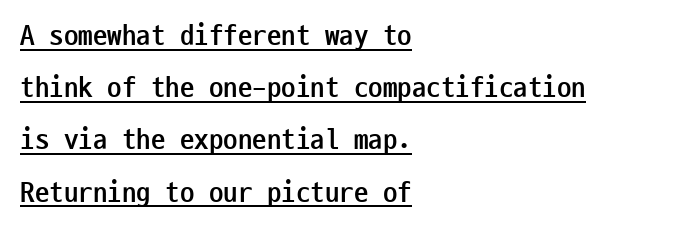
This is heavy type, rendered in bold. The letters stand upright; this is a roman face. The face used here is monospaced, like something from a code editor. Caption: standard tracking, unaltered.
